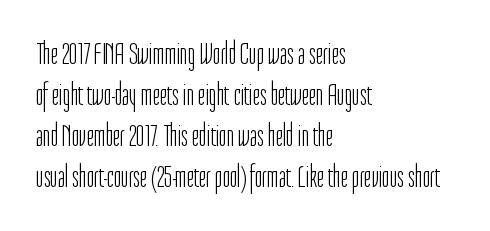
Q: Is the text bold? A: No.
Q: Is the text italic (slanted)? A: No, it is upright.
Q: Is the typeface a serif or a sans-serif typeface? A: Sans-serif.
Q: Is the text underlined? A: No.
Q: How is the paragraph aligned? A: Left-aligned.
Q: Is the spacing between letters normal or unusually wide? A: Normal.
Q: Is the spacing between lines tight, normal or loose? A: Normal.
Q: Width (condensed, normal, or wide)? A: Condensed.
Q: Stroke contrast? A: Low.
Q: x-height? A: Medium.
Q: Monospaced? A: No.
